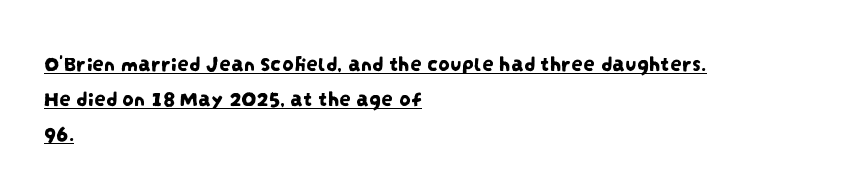
Q: Is the text underlined? A: Yes.
Q: How is the paragraph aligned? A: Left-aligned.
Q: Is the spacing between letters normal or unusually wide? A: Normal.
Q: Is the spacing between lines tight, normal or loose? A: Normal.
